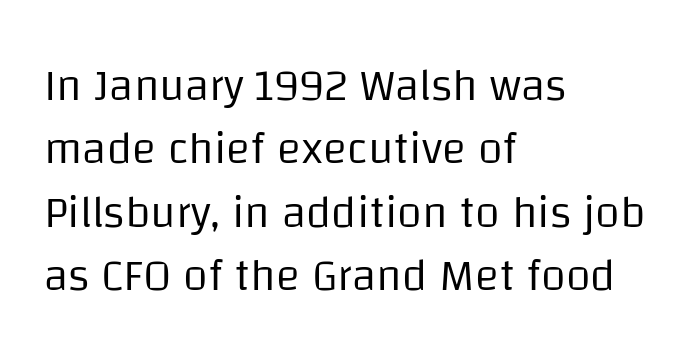
The image shows 45 px regular-weight sans-serif type, upright; set left-aligned, normal line spacing (1.41x), normal letter spacing, not underlined; low stroke contrast and a large x-height.
